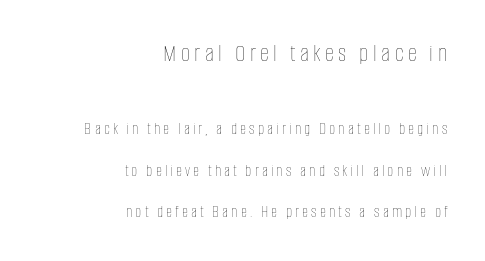
Notice how the passage keeps a crisp vertical edge on the right only. The type sits square on the baseline with zero lean. The line-height multiplier appears high, well above default. The more generous point size was reserved for the upper chunk. Type without underlining.
